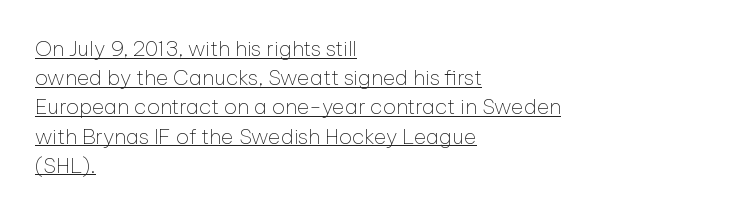
Q: Is the text bold? A: No.
Q: Is the text italic (slanted)? A: No, it is upright.
Q: Is the text underlined? A: Yes.
Q: How is the paragraph aligned? A: Left-aligned.
Q: Is the spacing between letters normal or unusually wide? A: Normal.
Q: Is the spacing between lines tight, normal or loose? A: Normal.
